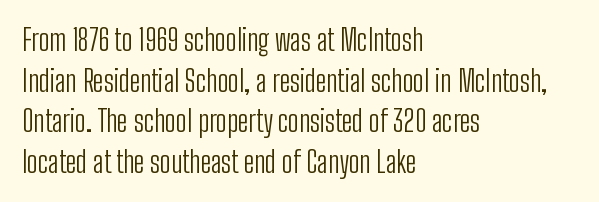
This sample is left-justified, so line endings fall wherever the words run out. On a weight scale, this lands at 450 or below. A typesetter would call this proportional, since set widths differ per character. The lettering holds an erect, upright posture throughout.
